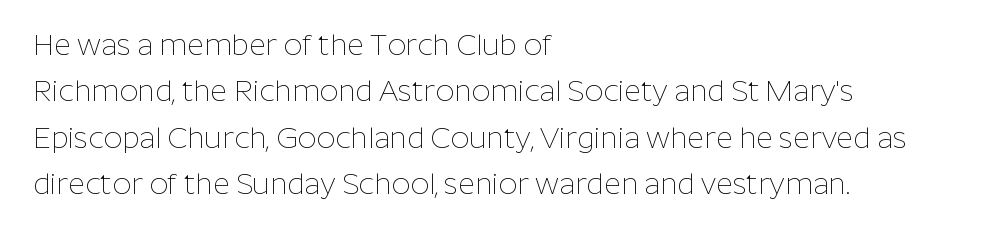
Vertical strokes here are truly vertical. A quiet, ordinary-to-light weight characterises the typeface. You can tell from the bare stems that sans-serif type was used. Varying glyph widths throughout — classic text-font behaviour. Reading down the column, the eye jumps a familiar distance to each next line.
